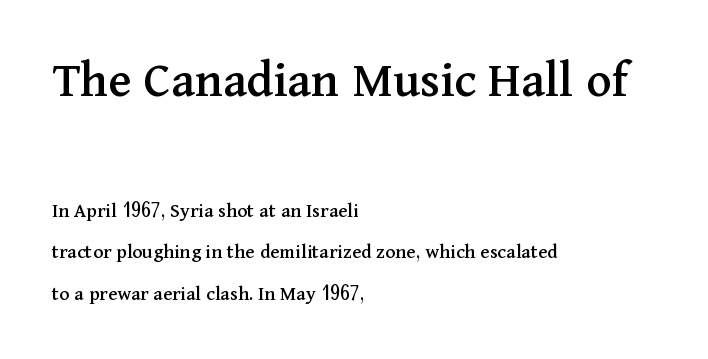
{"serif": "yes", "italic": "no", "width": "normal", "stroke_contrast": "medium", "x_height": "medium", "monospaced": "no", "underline": "no", "align": "left", "line_spacing": "loose", "line_spacing_ratio": 1.97, "letter_spacing": "normal", "letter_spacing_em": 0.0, "larger_block": "first", "size_ratio": 2.52, "glyph_px": 53}
